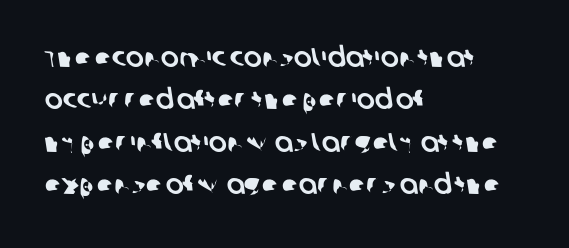
The image shows 27 px text type; set left-aligned, normal line spacing (1.57x), normal letter spacing, not underlined.
